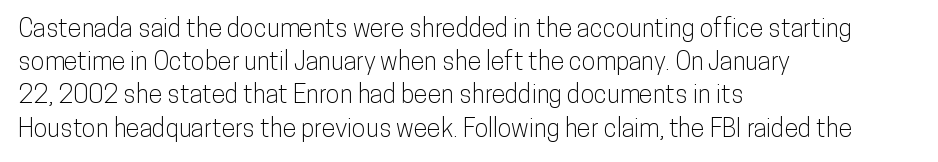
{"italic": "no", "underline": "no", "align": "left", "line_spacing": "normal", "line_spacing_ratio": 1.33, "letter_spacing": "normal", "letter_spacing_em": 0.0, "glyph_px": 25}
